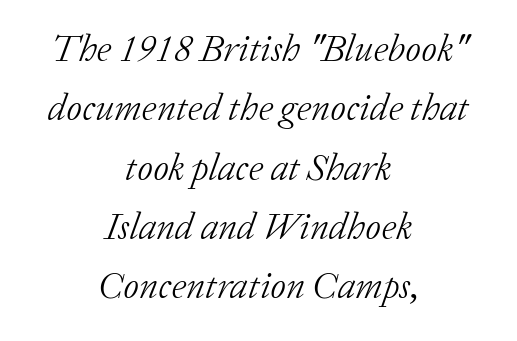
{"serif": "yes", "italic": "yes", "lean": "right", "slant_degrees": 20, "bold": "no", "weight": "light", "width": "normal", "stroke_contrast": "low", "x_height": "medium", "monospaced": "no", "underline": "no", "align": "center", "line_spacing": "normal", "line_spacing_ratio": 1.56, "letter_spacing": "normal", "letter_spacing_em": 0.0, "glyph_px": 38}
